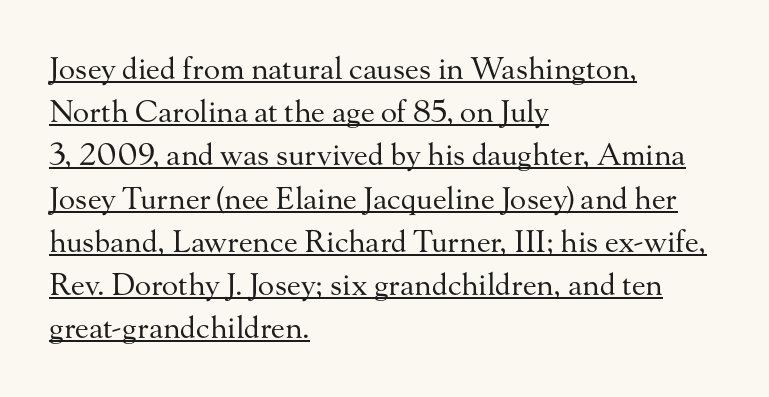
{"serif": "yes", "italic": "no", "bold": "no", "weight": "regular", "width": "normal", "stroke_contrast": "medium", "x_height": "small", "monospaced": "no", "underline": "yes", "align": "left", "line_spacing": "normal", "line_spacing_ratio": 1.44, "letter_spacing": "normal", "letter_spacing_em": 0.0, "glyph_px": 30}
